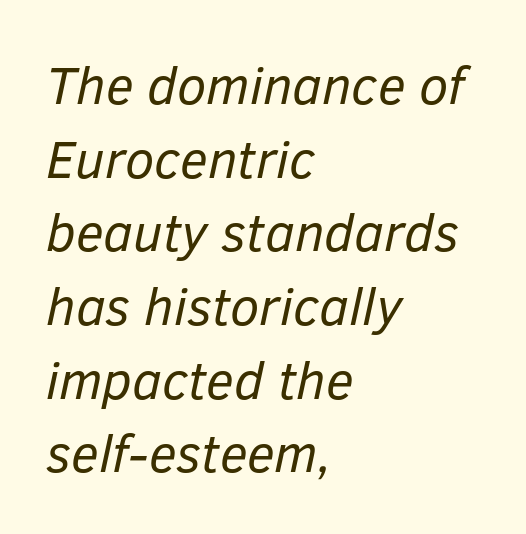
Nothing heavy about these letters — not bold at all. No extra tracking has been applied to these lines. The rag falls on the right side of this text block. Posture: slanted. The area under the type is left untouched. Character widths vary here, with narrow letters taking less room than wide ones.
